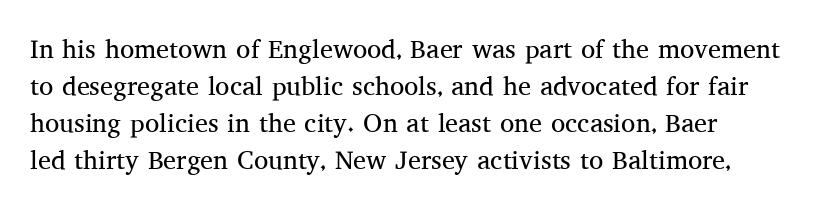
Q: Is the text bold? A: No.
Q: Is the text italic (slanted)? A: No, it is upright.
Q: Is the text underlined? A: No.
Q: Is the spacing between letters normal or unusually wide? A: Normal.
Q: Is the spacing between lines tight, normal or loose? A: Normal.
